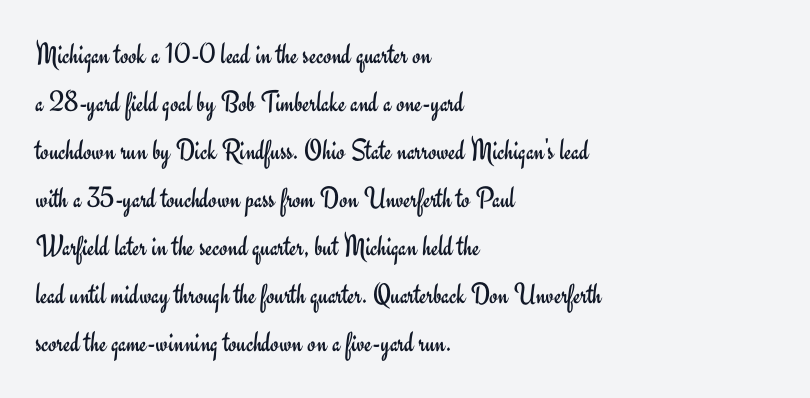
The image shows 30 px regular-weight sans-serif type; set left-aligned, normal line spacing (1.6x), normal letter spacing, not underlined; low stroke contrast and a small x-height.
